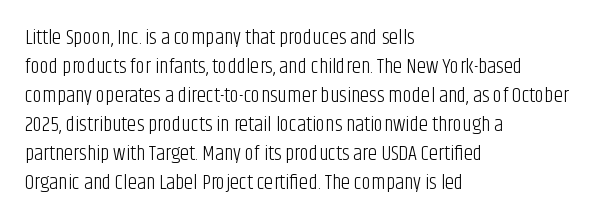
Letters rest on an invisible, unmarked baseline. Heaviness? Minimal to ordinary, like unemphasized prose. The rendering anchors every line to the left-hand side. The line-height multiplier appears to be the usual default.
